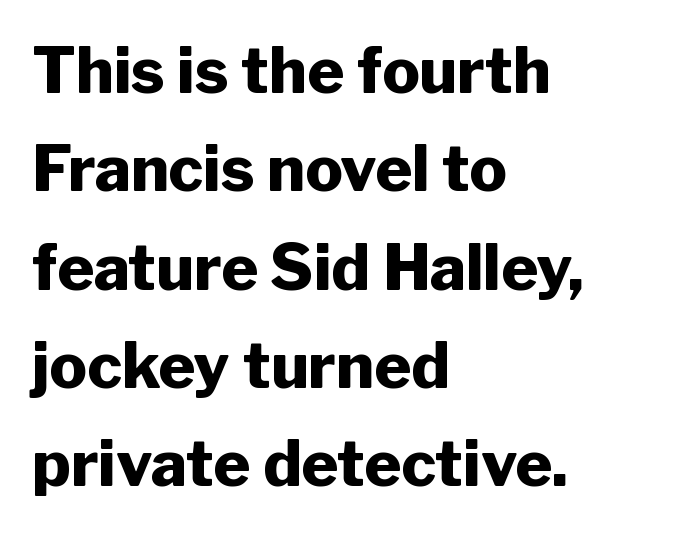
The image shows 63 px heavy sans-serif type, upright; set left-aligned, normal line spacing (1.56x), normal letter spacing, not underlined; low stroke contrast and a medium x-height.
